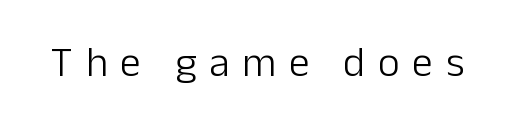
The strip under each line holds only bare page. The weight tops out at a normal text grade. Examine the stroke ends and you'll find no serifs. Note the varied advance widths — an 'i' is clearly narrower than an 'm'. The letters are spread apart with noticeably loose tracking. Tall strokes in this sample are plumb rather than angled.
